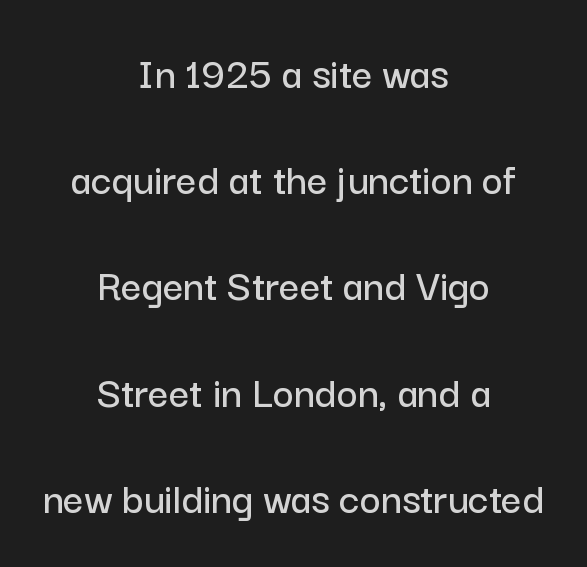
Q: Is the text italic (slanted)? A: No, it is upright.
Q: Is the typeface a serif or a sans-serif typeface? A: Sans-serif.
Q: Is the text underlined? A: No.
Q: How is the paragraph aligned? A: Centered.
Q: Is the spacing between letters normal or unusually wide? A: Normal.
Q: Is the spacing between lines tight, normal or loose? A: Loose.
Q: Width (condensed, normal, or wide)? A: Normal.
Q: Stroke contrast? A: Low.
Q: x-height? A: Medium.
Q: Monospaced? A: No.
